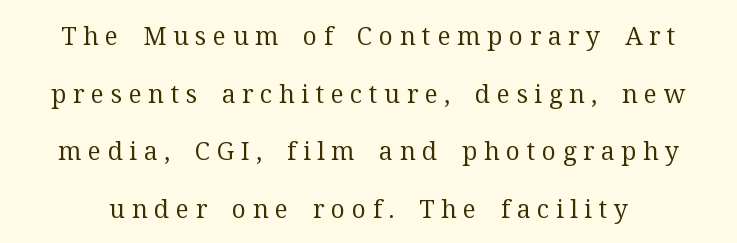
Q: Is the text bold? A: No.
Q: Is the text italic (slanted)? A: No, it is upright.
Q: Is the text underlined? A: No.
Q: Is the spacing between letters normal or unusually wide? A: Unusually wide.
Q: Is the spacing between lines tight, normal or loose? A: Loose.
